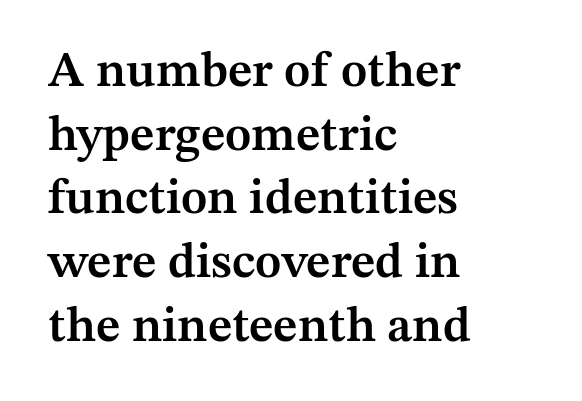
{"serif": "yes", "italic": "no", "bold": "semi", "weight": "semibold", "width": "normal", "stroke_contrast": "medium", "x_height": "medium", "monospaced": "no", "underline": "no", "align": "left", "line_spacing": "normal", "line_spacing_ratio": 1.3, "letter_spacing": "normal", "letter_spacing_em": 0.0, "glyph_px": 49}
